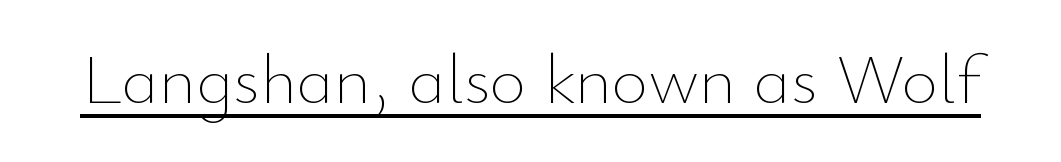
Q: Is the text bold? A: No.
Q: Is the text italic (slanted)? A: No, it is upright.
Q: Is the text underlined? A: Yes.
Q: Is the spacing between letters normal or unusually wide? A: Normal.
Q: Width (condensed, normal, or wide)? A: Normal.
Q: Stroke contrast? A: Low.
Q: x-height? A: Small.
Q: Monospaced? A: No.
